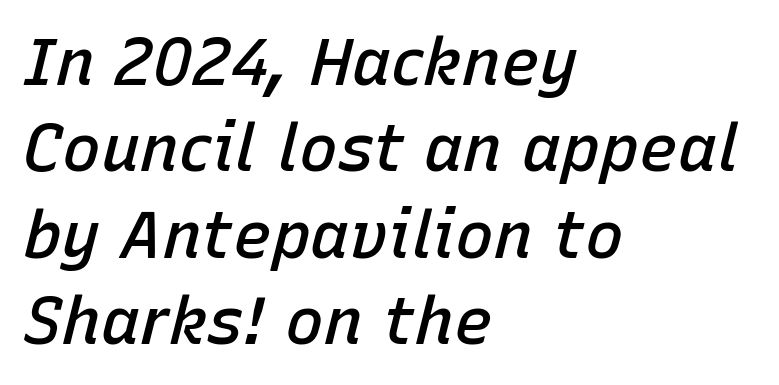
Q: Is the text bold? A: Semi-bold.
Q: Is the text italic (slanted)? A: Yes, it leans right by about 15 degrees.
Q: Is the text underlined? A: No.
Q: How is the paragraph aligned? A: Left-aligned.
Q: Is the spacing between letters normal or unusually wide? A: Normal.
Q: Is the spacing between lines tight, normal or loose? A: Normal.
Q: Width (condensed, normal, or wide)? A: Normal.
Q: Stroke contrast? A: Low.
Q: x-height? A: Medium.
Q: Monospaced? A: No.
